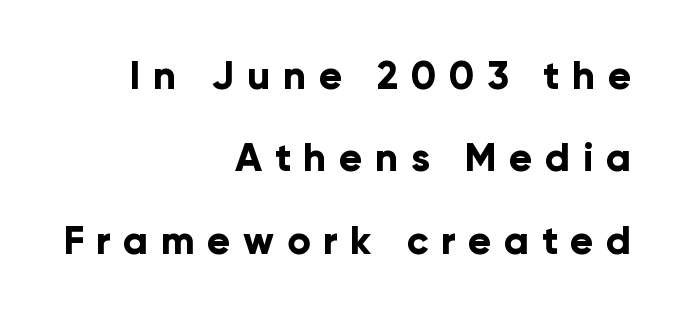
Q: Is the text bold? A: Yes.
Q: Is the text italic (slanted)? A: No, it is upright.
Q: Is the typeface a serif or a sans-serif typeface? A: Sans-serif.
Q: Is the text underlined? A: No.
Q: How is the paragraph aligned? A: Right-aligned.
Q: Is the spacing between letters normal or unusually wide? A: Unusually wide.
Q: Is the spacing between lines tight, normal or loose? A: Loose.
Q: Width (condensed, normal, or wide)? A: Normal.
Q: Stroke contrast? A: Low.
Q: x-height? A: Medium.
Q: Monospaced? A: No.
